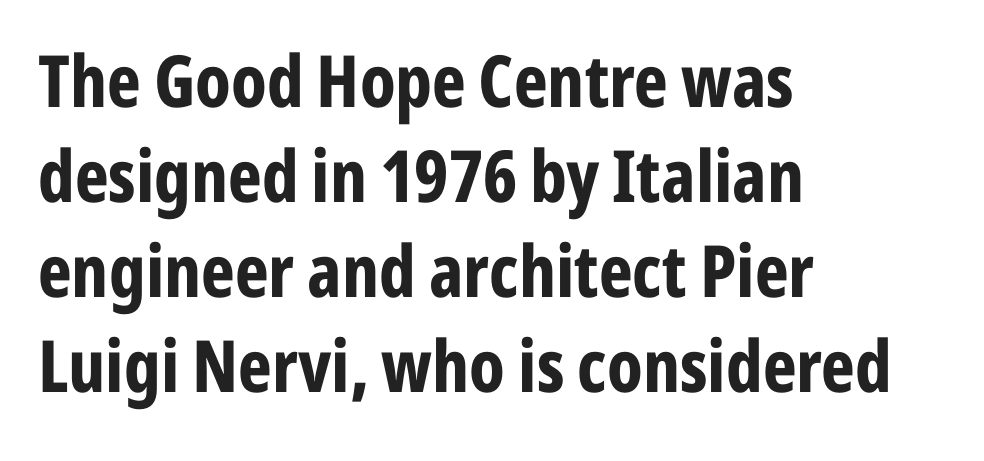
Grotesque or geometric, the face here clearly has no serifs. The face used here is rendered with its standard letterfit. A typesetter would call this proportional, since set widths differ per character. Notice how the stems are strictly vertical — no italics here. Any mark beneath the type? The region is blank. Summary of weight: heavy, a full bold.
